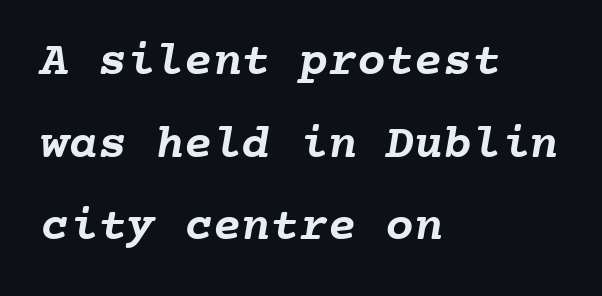
{"bold": "yes", "weight": "semibold", "width": "normal", "stroke_contrast": "low", "x_height": "medium", "monospaced": "yes", "underline": "no", "align": "left", "line_spacing_ratio": 1.72, "letter_spacing": "normal", "letter_spacing_em": 0.0, "glyph_px": 48}
